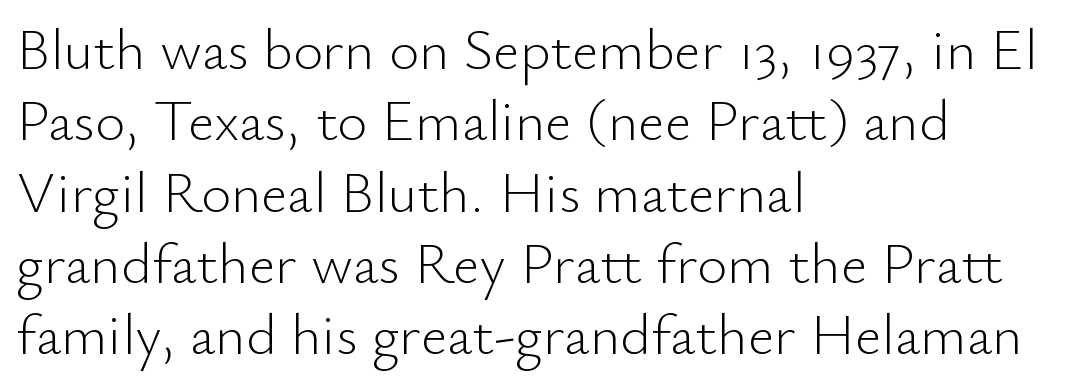
The image shows 58 px light sans-serif type, upright; set left-aligned, line spacing 1.23x, normal letter spacing, not underlined; low stroke contrast and a small x-height.
